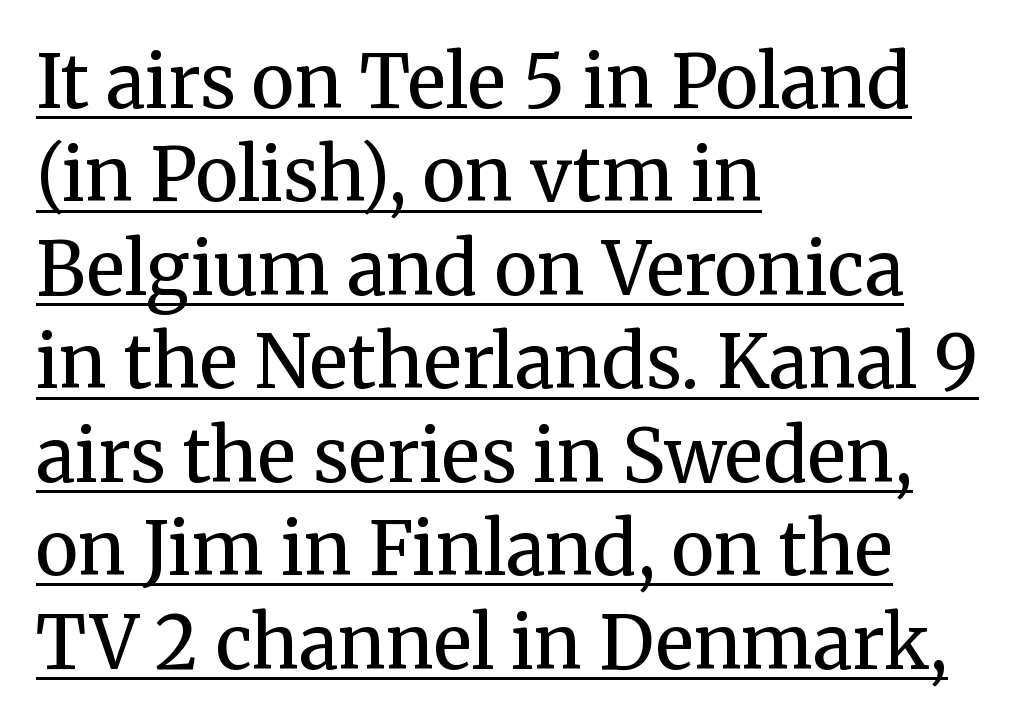
{"serif": "yes", "italic": "no", "bold": "no", "weight": "regular", "width": "normal", "stroke_contrast": "medium", "x_height": "medium", "monospaced": "no", "underline": "yes", "align": "left", "line_spacing": "normal", "line_spacing_ratio": 1.28, "letter_spacing": "normal", "letter_spacing_em": 0.0, "glyph_px": 73}
